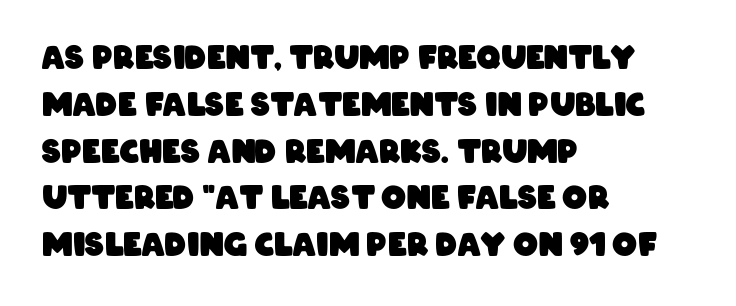
Bare-footed words on every line. This rendering uses left alignment, leaving the right contour irregular. A typesetter would label this face a sans. Here the designer chose a conventional face with non-uniform glyph widths. Heft: maximum for text — a bold. Characters follow at the spacing the type designer built in.
